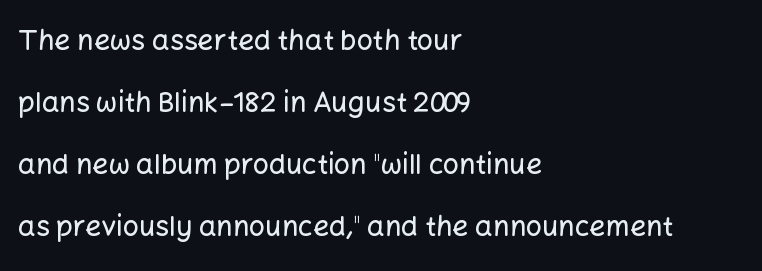
The image shows 28 px sans-serif type, upright; set left-aligned, loose line spacing (2.22x), normal letter spacing, not underlined; low stroke contrast and a medium x-height.
